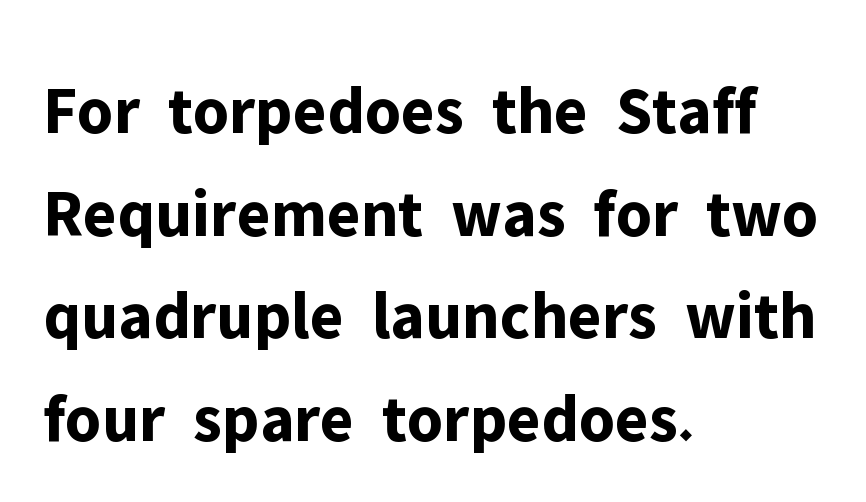
Q: Is the text bold? A: Yes.
Q: Is the text italic (slanted)? A: No, it is upright.
Q: Is the typeface a serif or a sans-serif typeface? A: Sans-serif.
Q: Is the text underlined? A: No.
Q: How is the paragraph aligned? A: Left-aligned.
Q: Is the spacing between letters normal or unusually wide? A: Normal.
Q: Is the spacing between lines tight, normal or loose? A: Normal.
Q: Width (condensed, normal, or wide)? A: Normal.
Q: Stroke contrast? A: Low.
Q: x-height? A: Medium.
Q: Monospaced? A: No.
